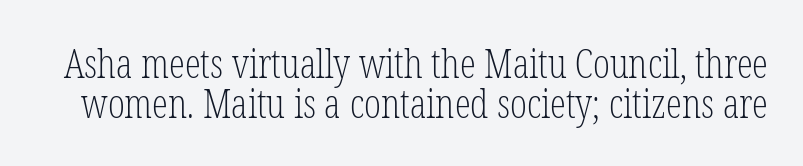
In terms of leading, this rendering errs on the cramped side. There is no visible air inserted between adjacent glyphs. These lines are rendered in a variable-pitch font. Stems and bowls with no extra thickness — not bold. Descender tails drop into unmarked territory.
